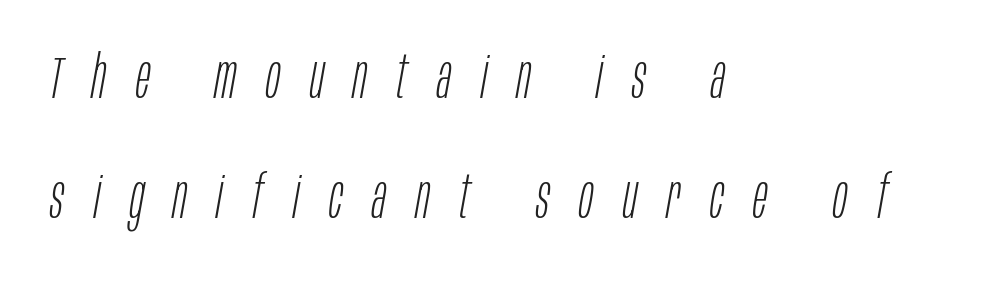
{"italic": "yes", "lean": "right", "slant_degrees": 10, "bold": "no", "weight": "light", "width": "condensed", "stroke_contrast": "low", "x_height": "large", "monospaced": "no", "underline": "no", "align": "left", "line_spacing": "loose", "line_spacing_ratio": 2.0, "letter_spacing": "wide", "letter_spacing_em": 0.49, "glyph_px": 60}
